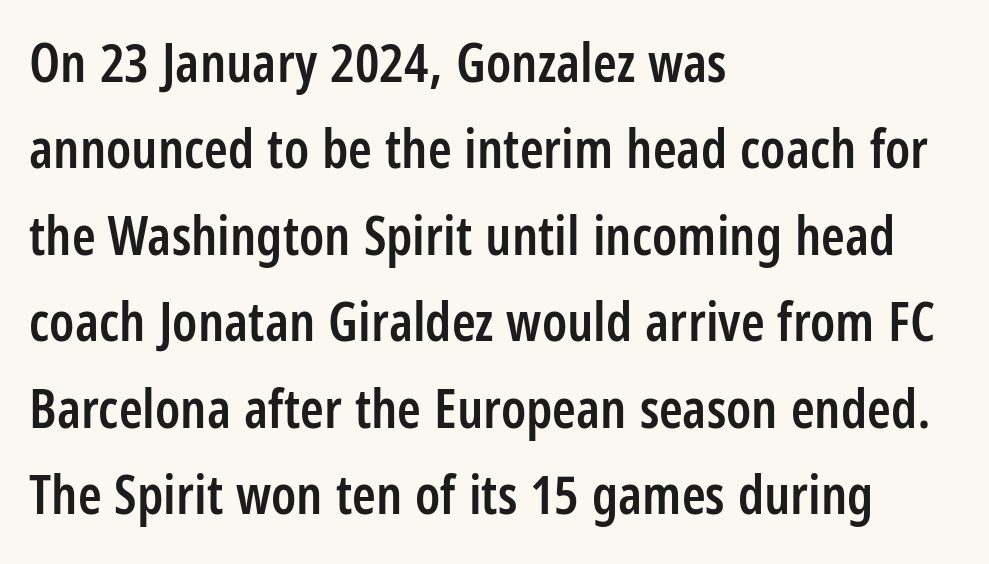
{"serif": "no", "italic": "no", "bold": "semi", "weight": "semibold", "width": "condensed", "stroke_contrast": "low", "x_height": "large", "monospaced": "no", "underline": "no", "align": "left", "line_spacing": "normal", "line_spacing_ratio": 1.6, "letter_spacing": "normal", "letter_spacing_em": 0.0, "glyph_px": 54}
